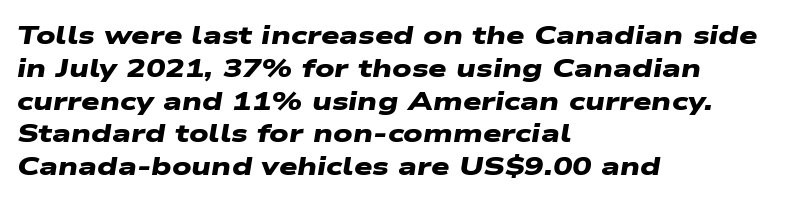
{"bold": "yes", "underline": "no", "align": "left", "line_spacing": "normal", "line_spacing_ratio": 1.26, "letter_spacing": "normal", "letter_spacing_em": 0.0, "glyph_px": 26}
